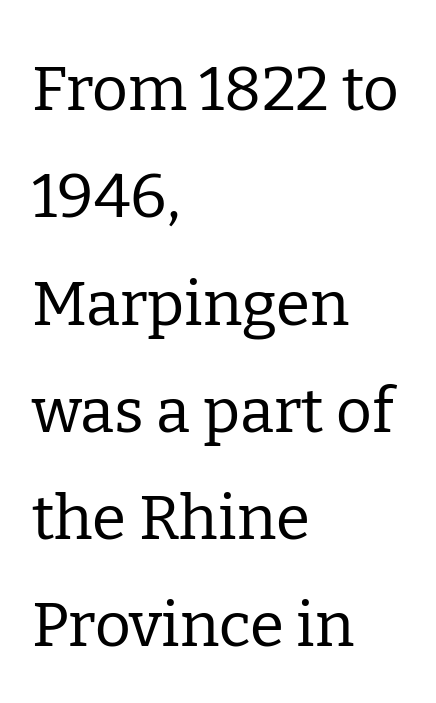
Q: Is the text bold? A: No.
Q: Is the text italic (slanted)? A: No, it is upright.
Q: Is the typeface a serif or a sans-serif typeface? A: Serif.
Q: Is the text underlined? A: No.
Q: How is the paragraph aligned? A: Left-aligned.
Q: Is the spacing between letters normal or unusually wide? A: Normal.
Q: Width (condensed, normal, or wide)? A: Normal.
Q: Stroke contrast? A: Low.
Q: x-height? A: Medium.
Q: Monospaced? A: No.
